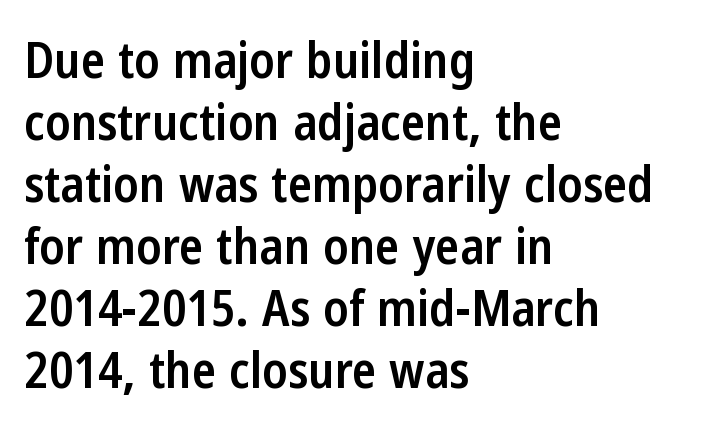
Q: Is the text bold? A: Semi-bold.
Q: Is the text italic (slanted)? A: No, it is upright.
Q: Is the typeface a serif or a sans-serif typeface? A: Sans-serif.
Q: Is the text underlined? A: No.
Q: How is the paragraph aligned? A: Left-aligned.
Q: Is the spacing between letters normal or unusually wide? A: Normal.
Q: Width (condensed, normal, or wide)? A: Condensed.
Q: Stroke contrast? A: Low.
Q: x-height? A: Medium.
Q: Monospaced? A: No.
